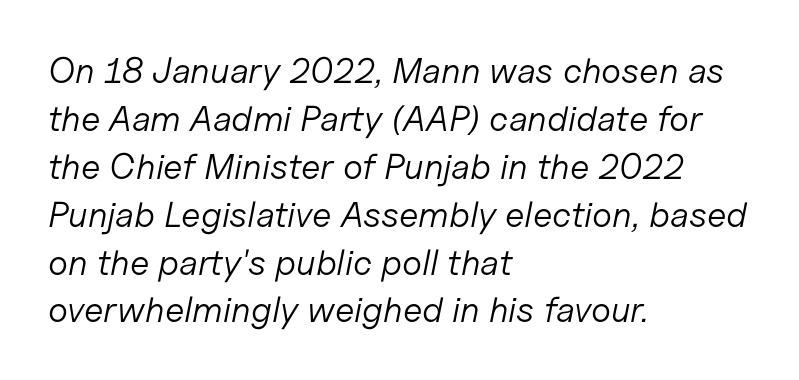
Q: Is the text bold? A: No.
Q: Is the text italic (slanted)? A: Yes, it leans right by about 11 degrees.
Q: Is the text underlined? A: No.
Q: How is the paragraph aligned? A: Left-aligned.
Q: Is the spacing between letters normal or unusually wide? A: Normal.
Q: Is the spacing between lines tight, normal or loose? A: Normal.
Q: Width (condensed, normal, or wide)? A: Normal.
Q: Stroke contrast? A: Low.
Q: x-height? A: Medium.
Q: Monospaced? A: No.
